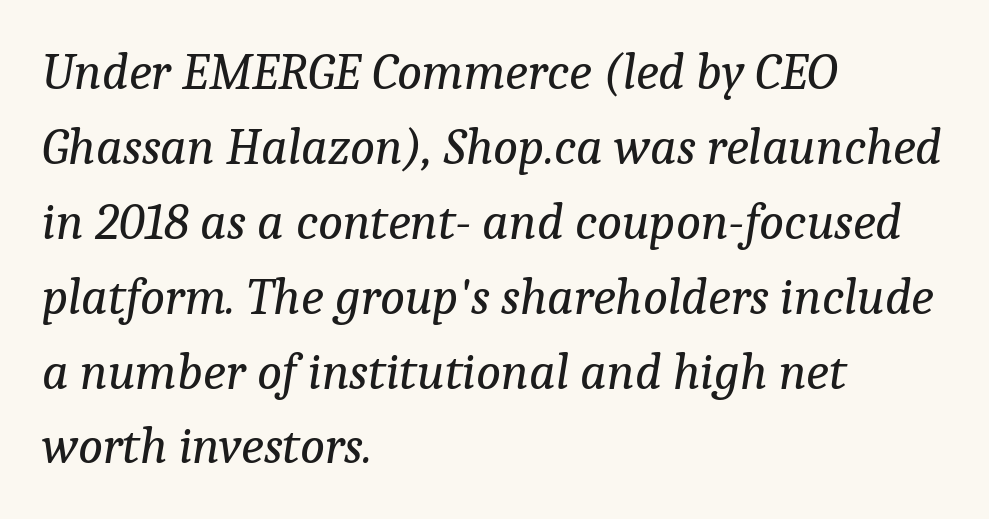
Do the characters align in a grid? No, the font is proportional. The rows are spaced the way most documents space them. Serifs: yes, visible at the terminals of the letterforms. Only glyphs here, with clear space below each row.
